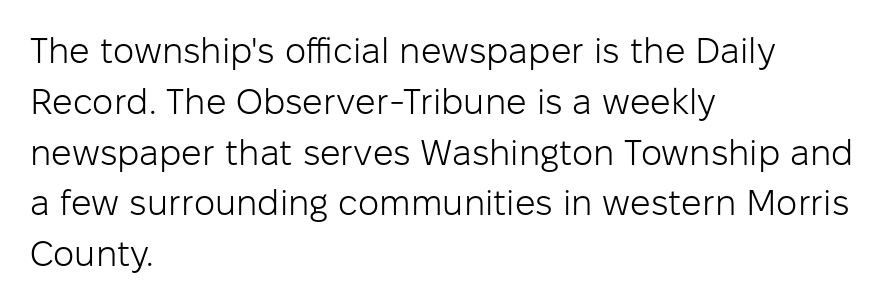
The image shows 36 px light sans-serif type, upright; set left-aligned, normal line spacing (1.41x), normal letter spacing, not underlined; low stroke contrast and a medium x-height.
